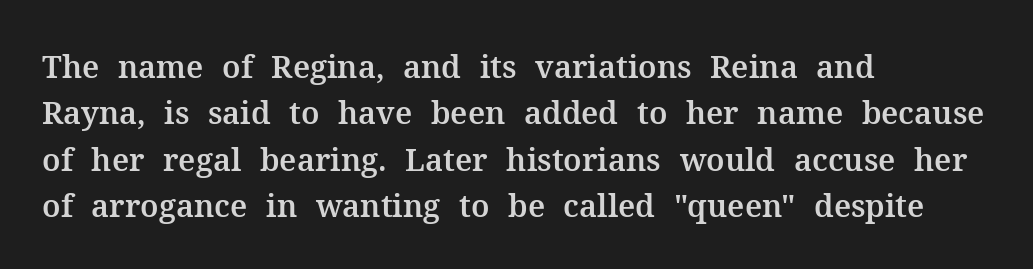
Q: Is the text italic (slanted)? A: No, it is upright.
Q: Is the typeface a serif or a sans-serif typeface? A: Serif.
Q: Is the text underlined? A: No.
Q: How is the paragraph aligned? A: Left-aligned.
Q: Is the spacing between letters normal or unusually wide? A: Normal.
Q: Is the spacing between lines tight, normal or loose? A: Normal.
Q: Width (condensed, normal, or wide)? A: Normal.
Q: Stroke contrast? A: Medium.
Q: x-height? A: Medium.
Q: Monospaced? A: No.
